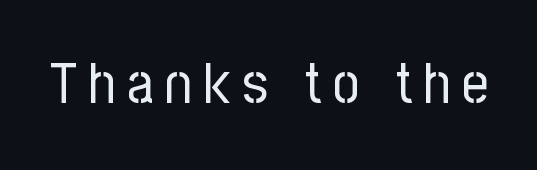
No feet cap the strokes, marking this as sans-serif type. Each letter keeps its own natural width here, so spacing adapts to shape. The letterforms sit at book weight or below. Posture: vertical. What stands out about the letter spacing? Its width — letters are far apart. Letters rest on an invisible, unmarked baseline.
